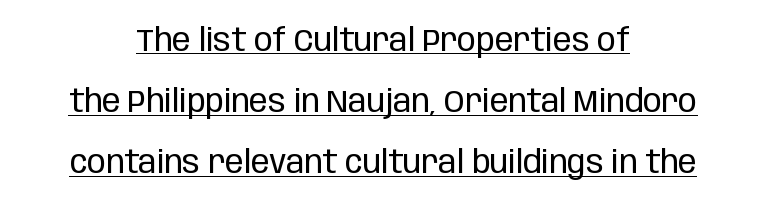
The image shows 31 px regular-weight, condensed sans-serif type, upright; set centered, loose line spacing (1.97x), normal letter spacing, underlined; low stroke contrast and a large x-height.
